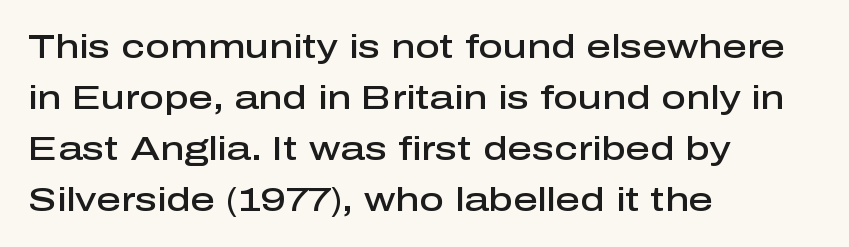
The image shows 34 px semibold sans-serif type, upright; set left-aligned, normal line spacing (1.5x), normal letter spacing, not underlined; low stroke contrast and a medium x-height.
